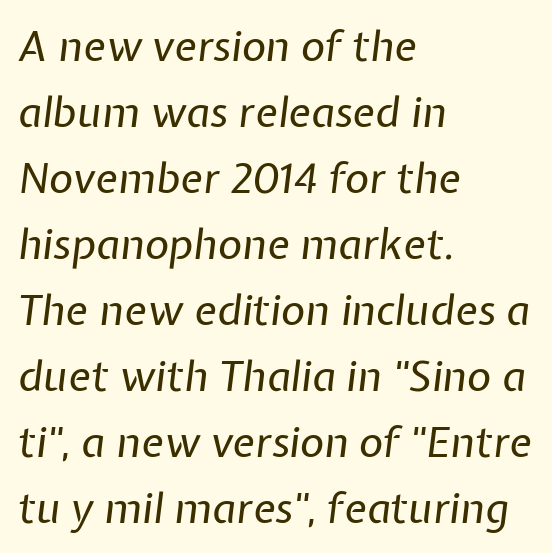
The image shows 42 px regular-weight type, italic (leaning right); set left-aligned, normal line spacing (1.57x), normal letter spacing, not underlined; low stroke contrast and a medium x-height.
